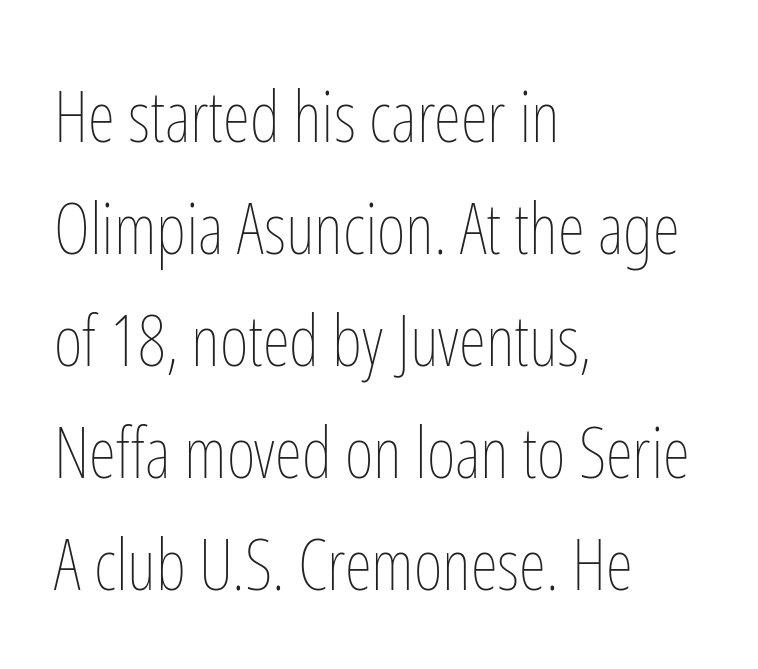
The gap between lines stays unmarked. This sample uses plain, unmodified letter spacing. No italicization has been applied; the sample stays upright. Letters have the restrained weight of plain body copy at most. The paragraph shown leans on its left margin. Evenly set lines give the paragraph a standard silhouette.
